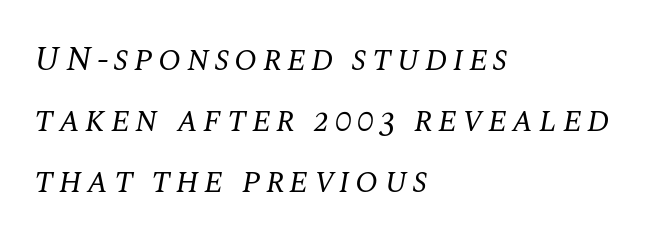
{"serif": "yes", "italic": "yes", "lean": "right", "slant_degrees": 10, "bold": "no", "weight": "regular", "width": "normal", "stroke_contrast": "medium", "x_height": "large", "monospaced": "no", "underline": "no", "align": "left", "line_spacing_ratio": 1.8, "glyph_px": 34}
